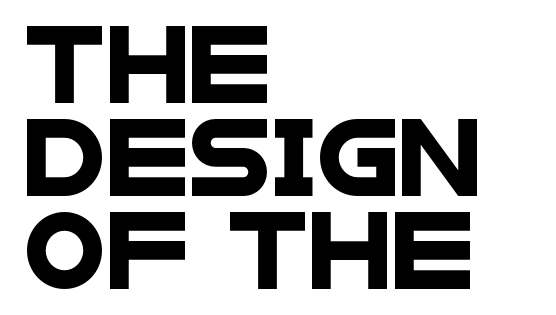
The image shows 75 px wide sans-serif type; set left-aligned, line spacing 1.24x, normal letter spacing, not underlined; low stroke contrast and a large x-height.
